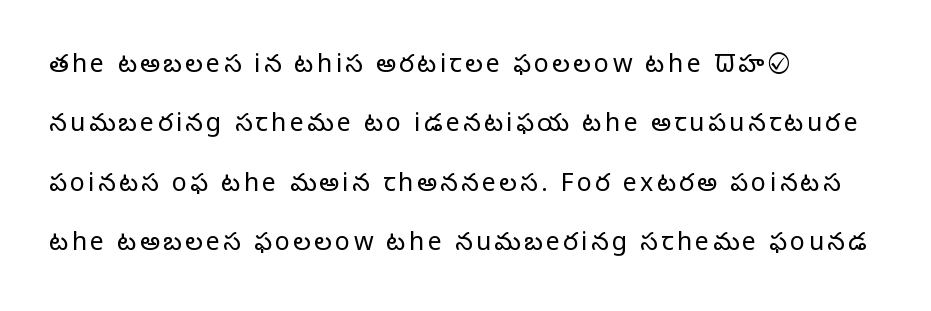
No italicization has been applied; the sample stays upright. Type without underlining. The ragged edge is on the right, which tells us the setting is flush left. Stems here are at most as thick as an everyday book face.
